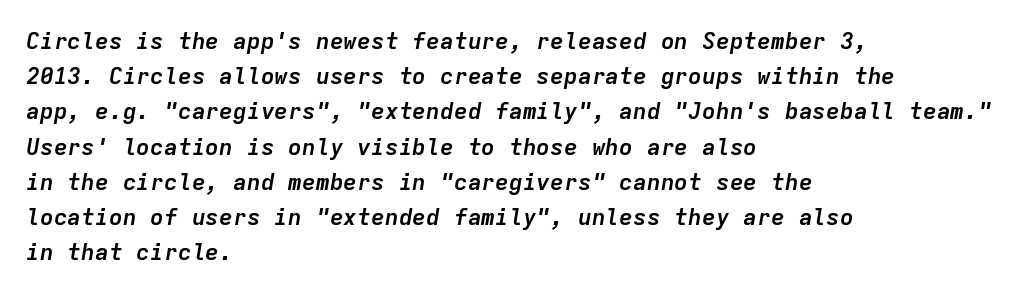
{"italic": "yes", "lean": "right", "slant_degrees": 9, "bold": "yes", "underline": "no", "align": "left", "line_spacing": "normal", "line_spacing_ratio": 1.53, "letter_spacing": "normal", "letter_spacing_em": 0.0, "glyph_px": 23}
